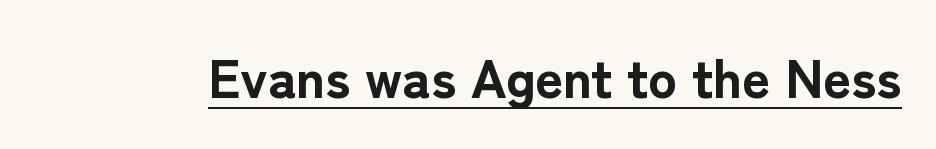
Q: Is the text bold? A: Yes.
Q: Is the text italic (slanted)? A: No, it is upright.
Q: Is the typeface a serif or a sans-serif typeface? A: Sans-serif.
Q: Is the text underlined? A: Yes.
Q: Is the spacing between letters normal or unusually wide? A: Normal.
Q: Width (condensed, normal, or wide)? A: Normal.
Q: Stroke contrast? A: Low.
Q: x-height? A: Medium.
Q: Monospaced? A: No.
